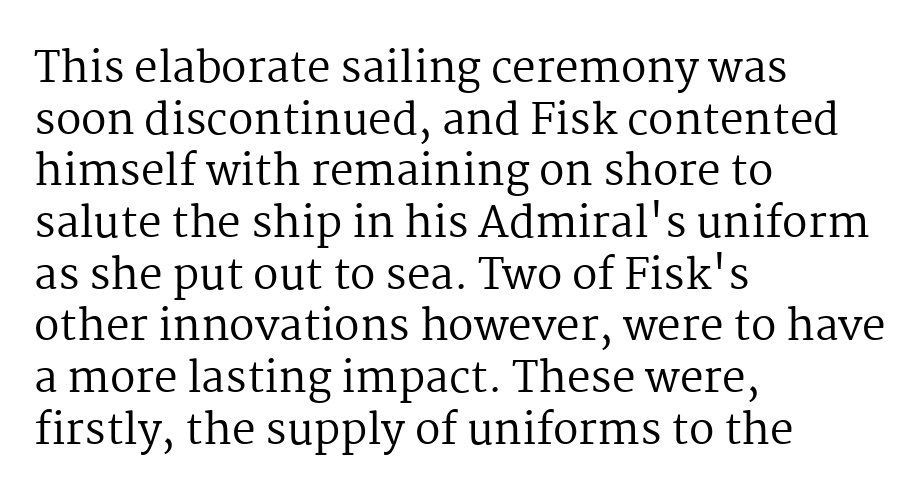
{"serif": "yes", "italic": "no", "bold": "no", "weight": "regular", "width": "normal", "stroke_contrast": "medium", "x_height": "medium", "monospaced": "no", "underline": "no", "align": "left", "line_spacing_ratio": 1.23, "letter_spacing": "normal", "letter_spacing_em": 0.0, "glyph_px": 42}
